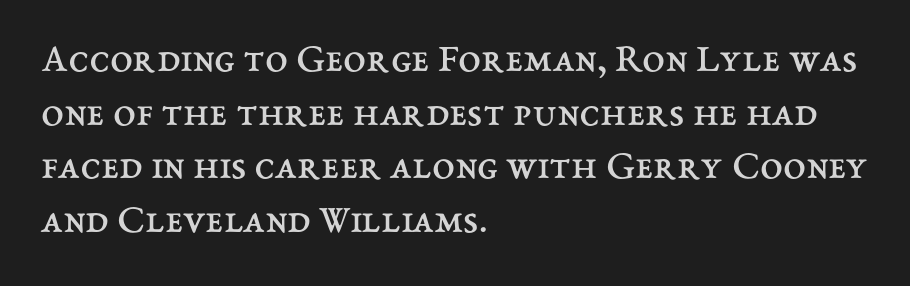
The rag falls on the right side of this text block. Look at the tracking — it's just the regular setting, nothing added. Interline gaps are of average width in this sample. The rendering uses natural spacing where letterforms have individual widths. Stroke mass is kept to a normal reading level or below.
